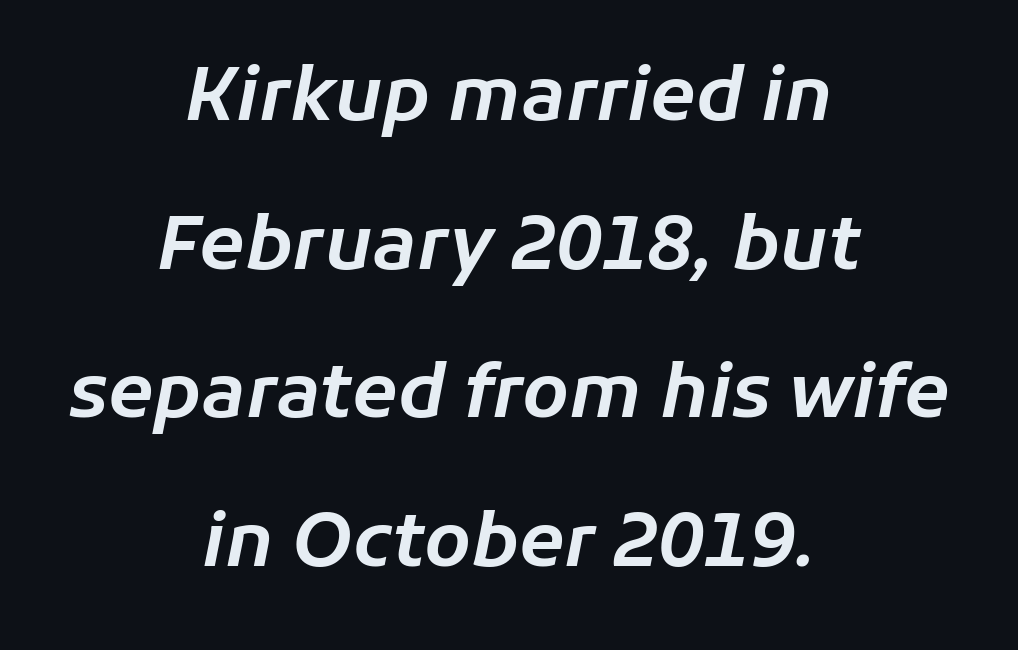
Q: Is the text italic (slanted)? A: Yes, it leans right by about 11 degrees.
Q: Is the text underlined? A: No.
Q: How is the paragraph aligned? A: Centered.
Q: Is the spacing between letters normal or unusually wide? A: Normal.
Q: Is the spacing between lines tight, normal or loose? A: Loose.
Q: Width (condensed, normal, or wide)? A: Normal.
Q: Stroke contrast? A: Low.
Q: x-height? A: Medium.
Q: Monospaced? A: No.
